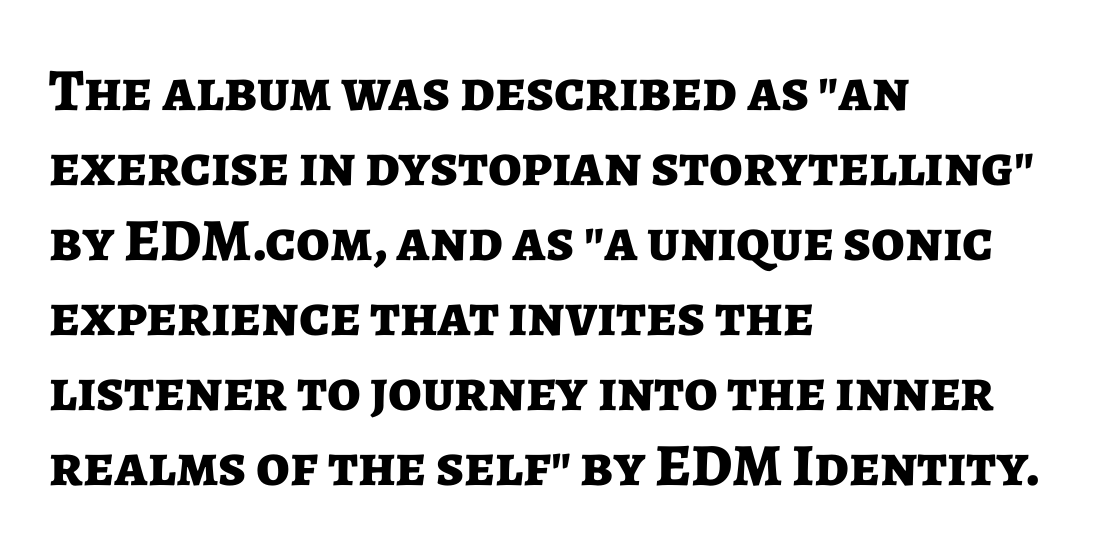
{"serif": "no", "italic": "no", "bold": "yes", "weight": "bold", "width": "normal", "stroke_contrast": "low", "x_height": "medium", "monospaced": "no", "underline": "no", "align": "left", "line_spacing": "normal", "line_spacing_ratio": 1.25, "letter_spacing": "normal", "letter_spacing_em": 0.0, "glyph_px": 60}
